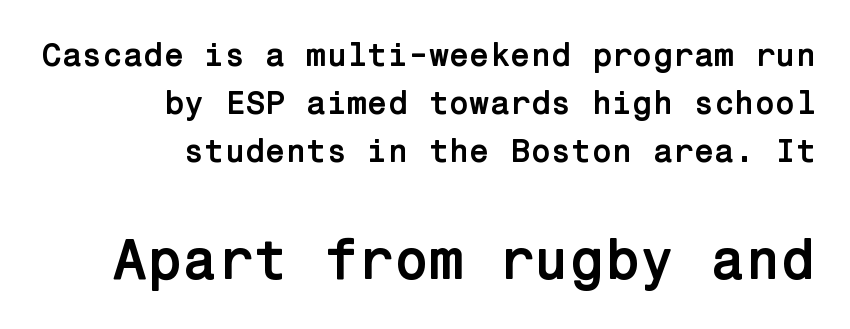
The image shows 57 px semibold sans-serif type, upright; set right-aligned, normal line spacing (1.46x), normal letter spacing, not underlined; the second (bottom) block is 1.73x larger; low stroke contrast and a medium x-height.
